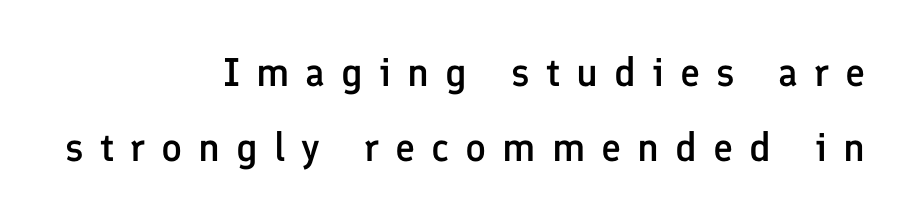
Nobody drew a line under any word here. The lettering holds an erect, upright posture throughout. The characters display no serif detailing; their extremities are plain. Typesetter's note: demi weight, one step under bold. The face used here is rendered with a markedly widened letterfit. Proportional: the letters do not fall into vertical columns.
